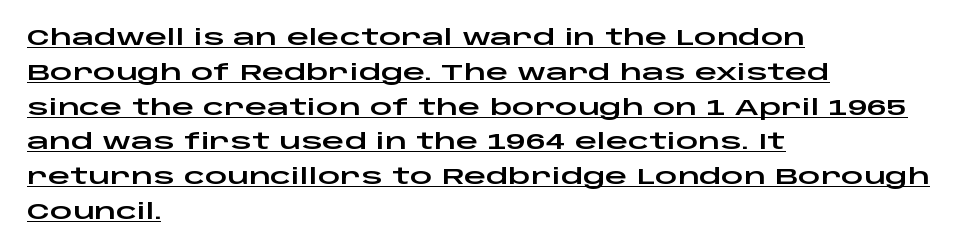
{"italic": "no", "underline": "yes", "align": "left", "line_spacing": "normal", "line_spacing_ratio": 1.58, "letter_spacing": "normal", "letter_spacing_em": 0.0, "glyph_px": 22}
